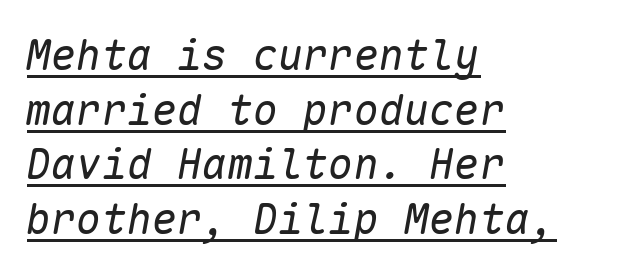
The rag falls on the right side of this text block. The glyphs look as if they've been sheared to an angle. These lines are rendered in a fixed-pitch font. Leading: standard.
